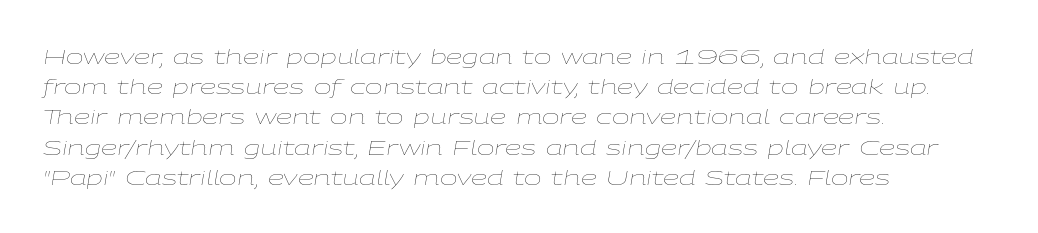
Q: Is the text bold? A: No.
Q: Is the text italic (slanted)? A: Yes, it leans right by about 9 degrees.
Q: Is the text underlined? A: No.
Q: How is the paragraph aligned? A: Left-aligned.
Q: Is the spacing between letters normal or unusually wide? A: Normal.
Q: Is the spacing between lines tight, normal or loose? A: Normal.
